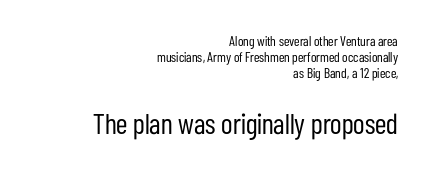
The image shows 29 px regular-weight, condensed sans-serif type, upright; set right-aligned, tight line spacing (1.14x), normal letter spacing, not underlined; the second (bottom) block is 2.07x larger; low stroke contrast and a medium x-height.
